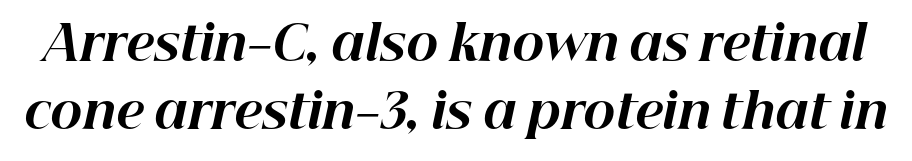
Q: Is the text bold? A: Yes.
Q: Is the text italic (slanted)? A: Yes, it leans right by about 12 degrees.
Q: Is the text underlined? A: No.
Q: Is the spacing between letters normal or unusually wide? A: Normal.
Q: Is the spacing between lines tight, normal or loose? A: Normal.
Q: Width (condensed, normal, or wide)? A: Normal.
Q: Stroke contrast? A: High.
Q: x-height? A: Medium.
Q: Monospaced? A: No.
